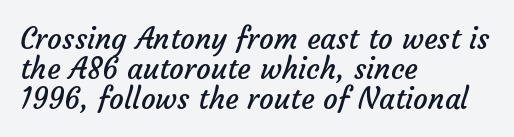
Q: Is the text bold? A: No.
Q: Is the typeface a serif or a sans-serif typeface? A: Sans-serif.
Q: Is the text underlined? A: No.
Q: How is the paragraph aligned? A: Left-aligned.
Q: Is the spacing between letters normal or unusually wide? A: Normal.
Q: Is the spacing between lines tight, normal or loose? A: Tight.
Q: Width (condensed, normal, or wide)? A: Normal.
Q: Stroke contrast? A: Low.
Q: x-height? A: Medium.
Q: Monospaced? A: No.
